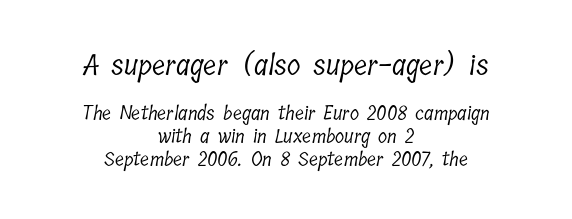
Quick note: underline off. A centered setting, common on invitations and titles, is used for this passage. This is serif lettering, the kind often seen in printed books. Note the varied advance widths — an 'i' is clearly narrower than an 'm'. Nothing unusual about the tracking: characters are spaced as the font intends. The font is comparable to plain body text, perhaps lighter.
